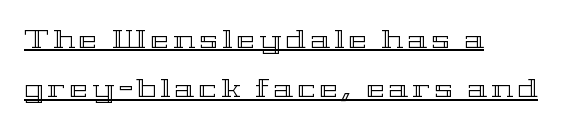
The image shows 25 px text type, upright; set left-aligned, loose line spacing (1.98x), underlined.
